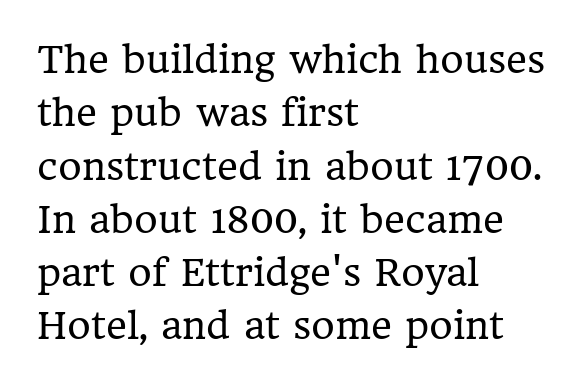
Is this a heavy cut? Hardly; it is regular or lighter. A typesetter would call this leading conventional body-copy spacing. A typesetter would call this zero additional tracking. Font category for this specimen: serif.
